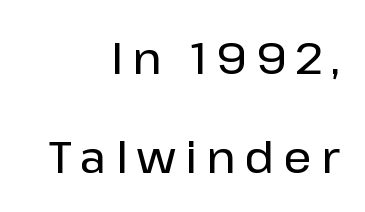
Q: Is the text italic (slanted)? A: No, it is upright.
Q: Is the typeface a serif or a sans-serif typeface? A: Sans-serif.
Q: Is the text underlined? A: No.
Q: How is the paragraph aligned? A: Right-aligned.
Q: Is the spacing between letters normal or unusually wide? A: Unusually wide.
Q: Is the spacing between lines tight, normal or loose? A: Loose.
Q: Width (condensed, normal, or wide)? A: Normal.
Q: Stroke contrast? A: Low.
Q: x-height? A: Medium.
Q: Monospaced? A: No.
